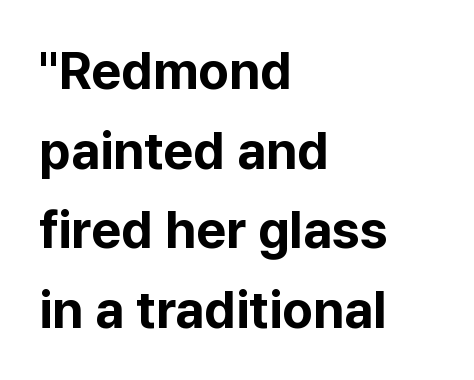
The image shows 52 px bold sans-serif type, upright; set left-aligned, normal line spacing (1.53x), normal letter spacing, not underlined; low stroke contrast and a medium x-height.
